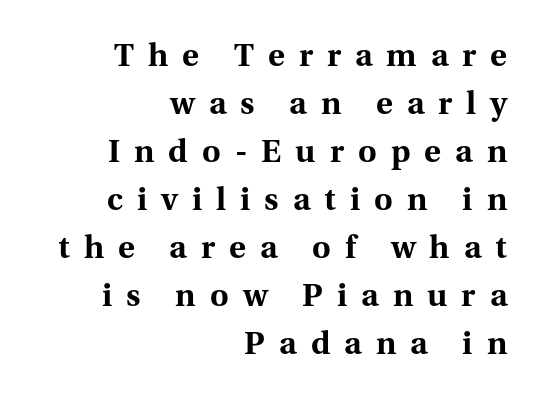
Is there much room between lines? A standard amount, neither cramped nor airy. Glance below the letters and you will spot only blank space. Short and long lines alike share a common ending point at right. The glyphs in this specimen are seriffed. The typography opts for an upright posture over an oblique one. This sample has the flowing, uneven cadence of proportional lettering.
